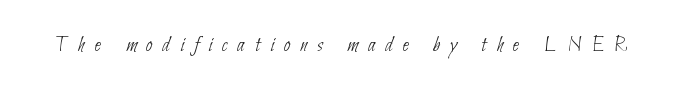
The image shows 22 px text type; set unusually wide letter spacing (+0.46 em), not underlined.
